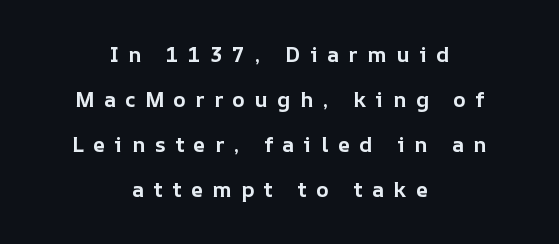
Q: Is the text bold? A: Yes.
Q: Is the text italic (slanted)? A: No, it is upright.
Q: Is the text underlined? A: No.
Q: How is the paragraph aligned? A: Centered.
Q: Is the spacing between letters normal or unusually wide? A: Unusually wide.
Q: Is the spacing between lines tight, normal or loose? A: Loose.
